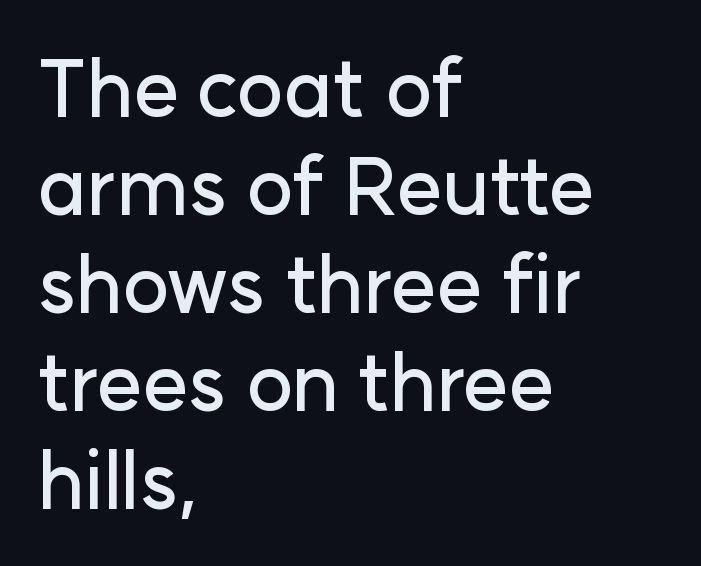
Font category for this specimen: sans-serif. This is roman type, the default non-slanted kind. The letterforms sit shoulder to shoulder at normal distance. Only glyphs here, with clear space below each row. Horizontal alignment here is leftward, the default for most running prose. Think of a printed novel: that variable character pitch is what you see here.
